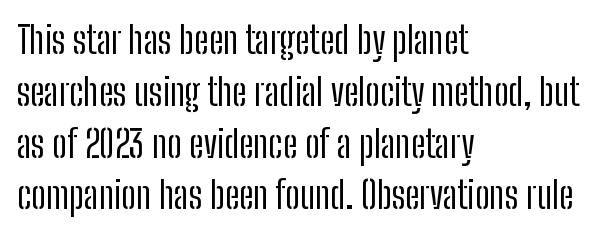
The image shows 37 px regular-weight, condensed sans-serif type, upright; set left-aligned, normal line spacing (1.4x), normal letter spacing, not underlined; low stroke contrast and a medium x-height.
